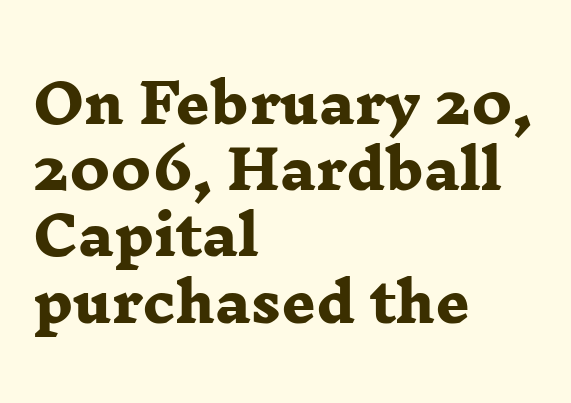
The strip under each line holds only bare page. Character widths vary here, with narrow letters taking less room than wide ones. To sum up the face: it has serifs. Horizontally, the lines are justified to the leading edge only. These lines sit exactly where default settings would place them. Here the glyphs are tracked normally, forming tight word shapes.
